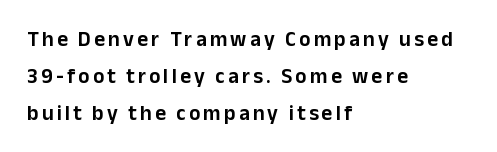
{"italic": "no", "underline": "no", "align": "left", "line_spacing_ratio": 1.76, "glyph_px": 21}
